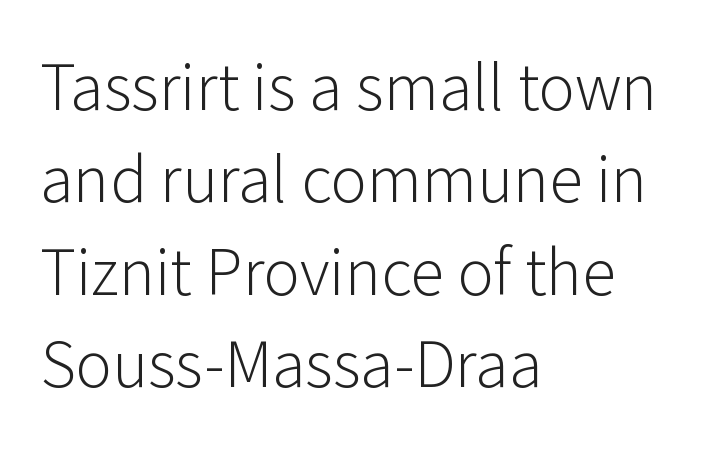
The image shows 68 px light sans-serif type, upright; set left-aligned, normal line spacing (1.36x), normal letter spacing, not underlined; low stroke contrast and a medium x-height.
